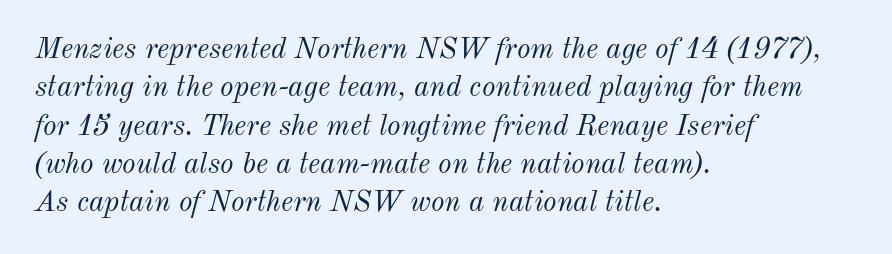
Q: Is the text bold? A: No.
Q: Is the text italic (slanted)? A: Yes, it leans right by about 12 degrees.
Q: Is the text underlined? A: No.
Q: How is the paragraph aligned? A: Left-aligned.
Q: Is the spacing between letters normal or unusually wide? A: Normal.
Q: Is the spacing between lines tight, normal or loose? A: Normal.
Q: Width (condensed, normal, or wide)? A: Normal.
Q: Stroke contrast? A: Medium.
Q: x-height? A: Small.
Q: Monospaced? A: No.
